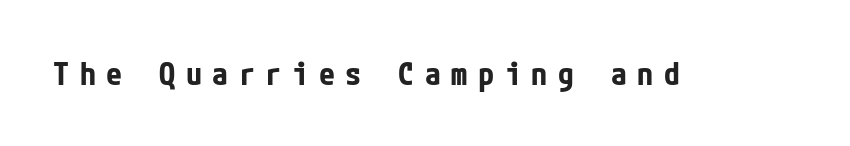
Serifs: no, the terminals of the letterforms are clean. This is heavy type, rendered in bold. The type sits square on the baseline with zero lean. Look at the tracking — it's clearly loosened, letters drifting apart.
